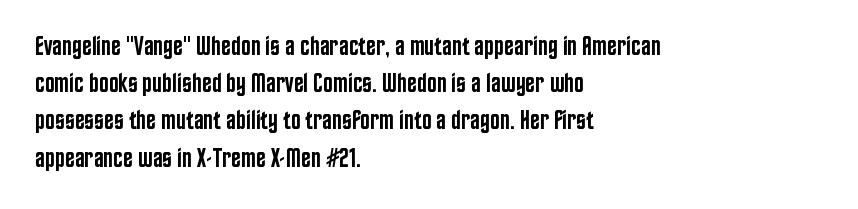
{"italic": "no", "bold": "semi", "underline": "no", "align": "left", "line_spacing": "normal", "line_spacing_ratio": 1.43, "letter_spacing": "normal", "letter_spacing_em": 0.0, "glyph_px": 26}
